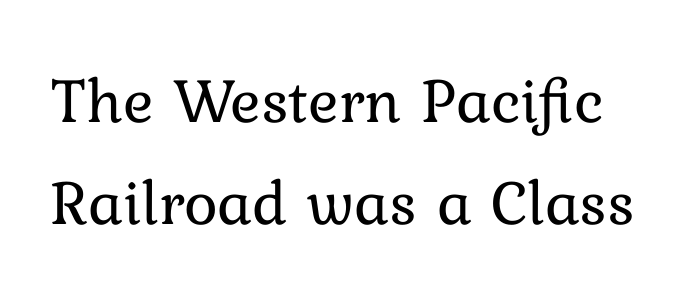
{"italic": "no", "bold": "no", "weight": "regular", "width": "normal", "stroke_contrast": "low", "x_height": "medium", "monospaced": "no", "underline": "no", "line_spacing": "normal", "line_spacing_ratio": 1.59, "letter_spacing": "normal", "letter_spacing_em": 0.0, "glyph_px": 64}
